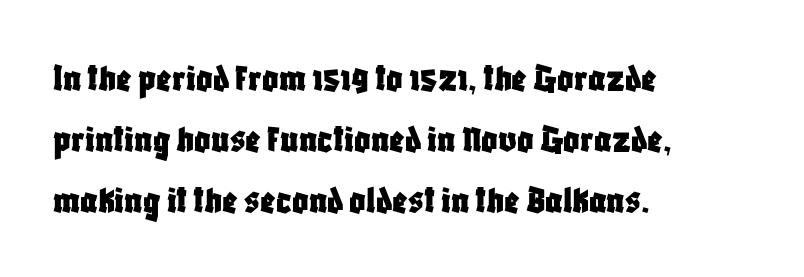
{"serif": "no", "italic": "no", "width": "condensed", "stroke_contrast": "low", "x_height": "large", "monospaced": "no", "underline": "no", "align": "left", "line_spacing": "normal", "line_spacing_ratio": 1.53, "letter_spacing": "normal", "letter_spacing_em": 0.0, "glyph_px": 40}
